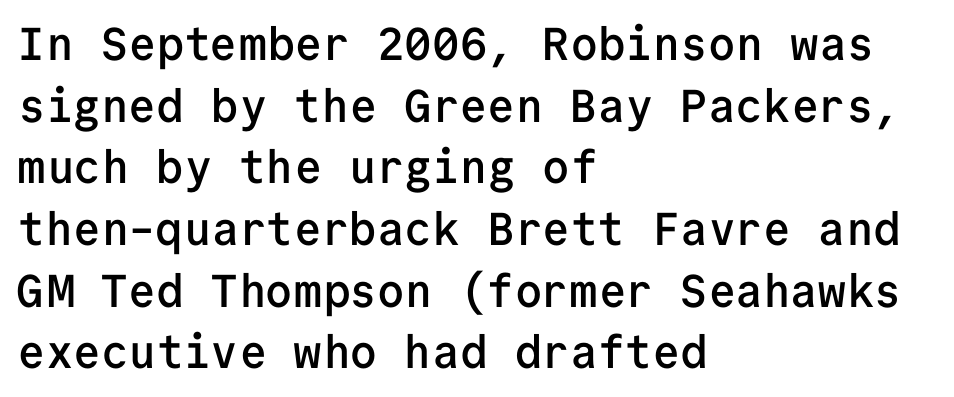
{"serif": "no", "italic": "no", "bold": "semi", "weight": "semibold", "width": "normal", "stroke_contrast": "low", "x_height": "medium", "monospaced": "yes", "underline": "no", "align": "left", "line_spacing": "normal", "line_spacing_ratio": 1.34, "letter_spacing": "normal", "letter_spacing_em": 0.0, "glyph_px": 46}
